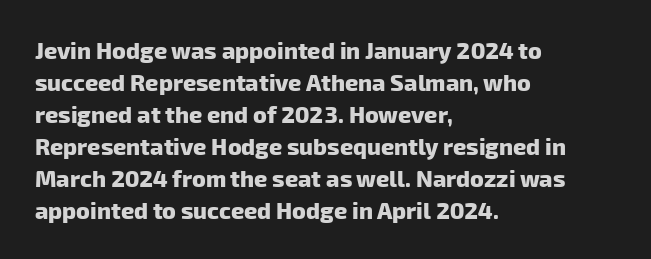
Notice how thick the strokes are: this is what a full bold looks like. One glance says typical: line gaps are just what's usual. Here the glyphs are tracked normally, forming tight word shapes. Glance below the letters and you will spot only blank space. These lines are set flush left with a ragged right edge.
